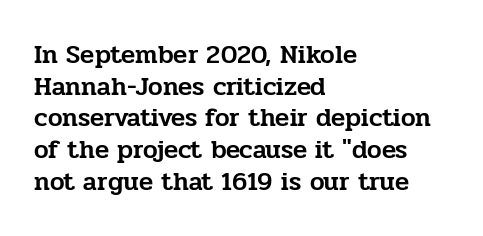
The lettering stays uniformly vertical, giving the passage a roman look. The baseline area is clear. The setting favours the left margin, as ordinary paragraphs usually do. These lines keep a tight, regular rhythm from letter to letter.
